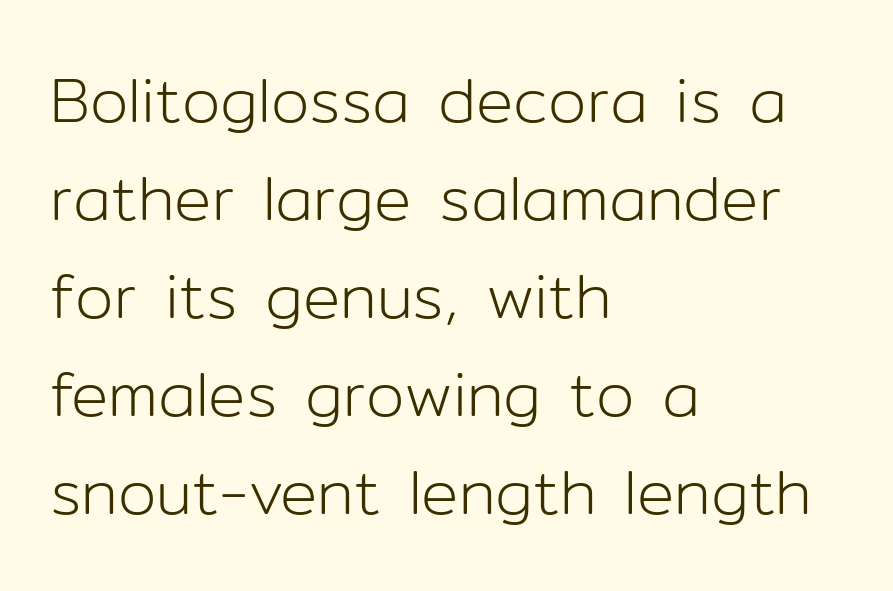
The type is set solid horizontally, with unmodified tracking. These lines sit exactly where default settings would place them. The space directly below the letters is spotless. A roman cut, with each character standing at attention. Weight: not bold — regular or lighter. Spacing verdict: proportional, widths tailored to each character.
